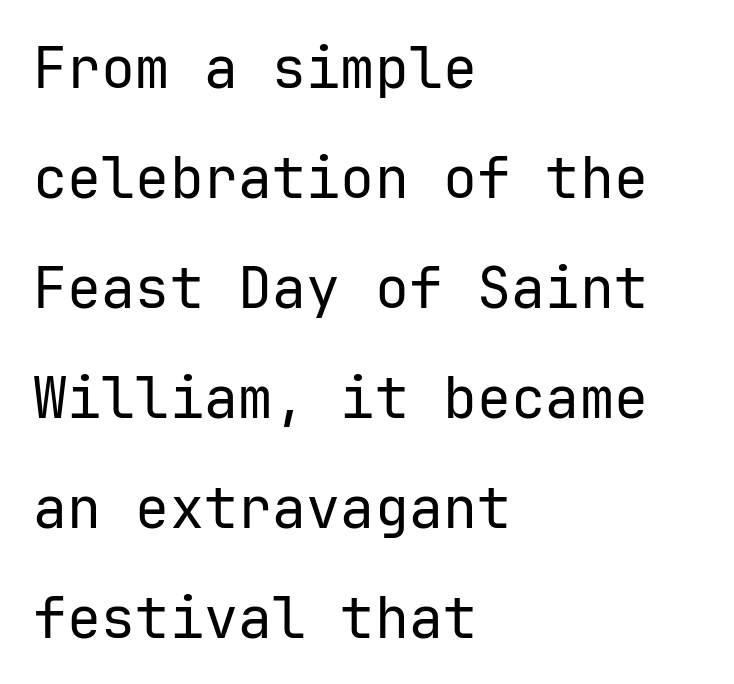
{"serif": "no", "italic": "no", "bold": "no", "weight": "regular", "width": "normal", "stroke_contrast": "low", "x_height": "medium", "underline": "no", "align": "left", "line_spacing": "loose", "line_spacing_ratio": 1.93, "letter_spacing": "normal", "letter_spacing_em": 0.0, "glyph_px": 57}
